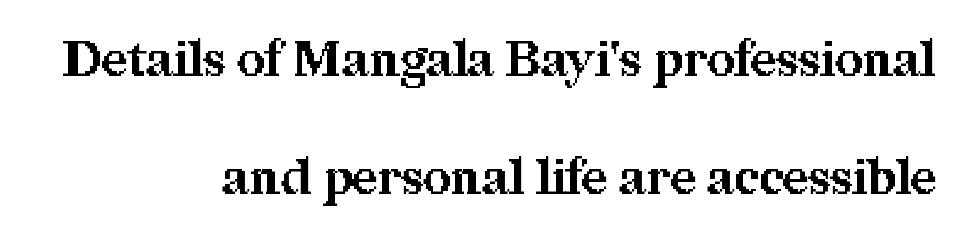
{"serif": "yes", "italic": "no", "bold": "yes", "weight": "bold", "width": "normal", "stroke_contrast": "medium", "x_height": "medium", "monospaced": "no", "underline": "no", "align": "right", "line_spacing": "loose", "line_spacing_ratio": 2.41, "letter_spacing": "normal", "letter_spacing_em": 0.0, "glyph_px": 49}
